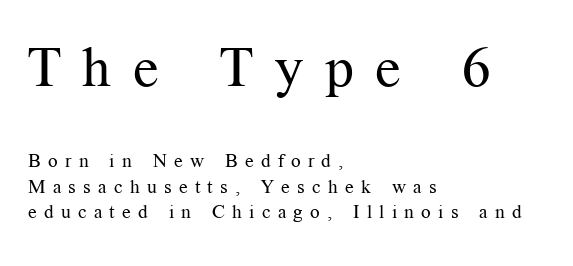
The image shows 56 px regular-weight serif type, upright; set left-aligned, normal line spacing (1.33x), unusually wide letter spacing (+0.38 em), not underlined; the first (top) block is 2.95x larger; medium stroke contrast and a medium x-height.
